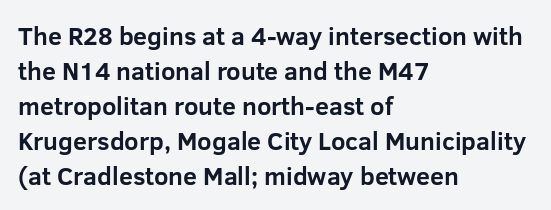
Nope, not italic — everything's standing straight. Regular leading. Teacher's note: observe the even left margin — that is flush-left alignment. The space beneath each line is pristine and unruled. Glyph-to-glyph distance matches everyday printed text.
